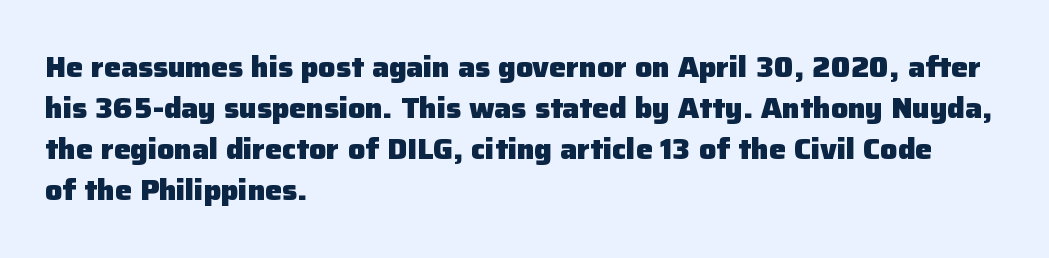
{"serif": "no", "italic": "no", "bold": "yes", "weight": "heavy", "width": "normal", "stroke_contrast": "low", "x_height": "medium", "monospaced": "no", "underline": "no", "align": "left", "line_spacing": "normal", "line_spacing_ratio": 1.46, "letter_spacing": "normal", "letter_spacing_em": 0.0, "glyph_px": 28}
